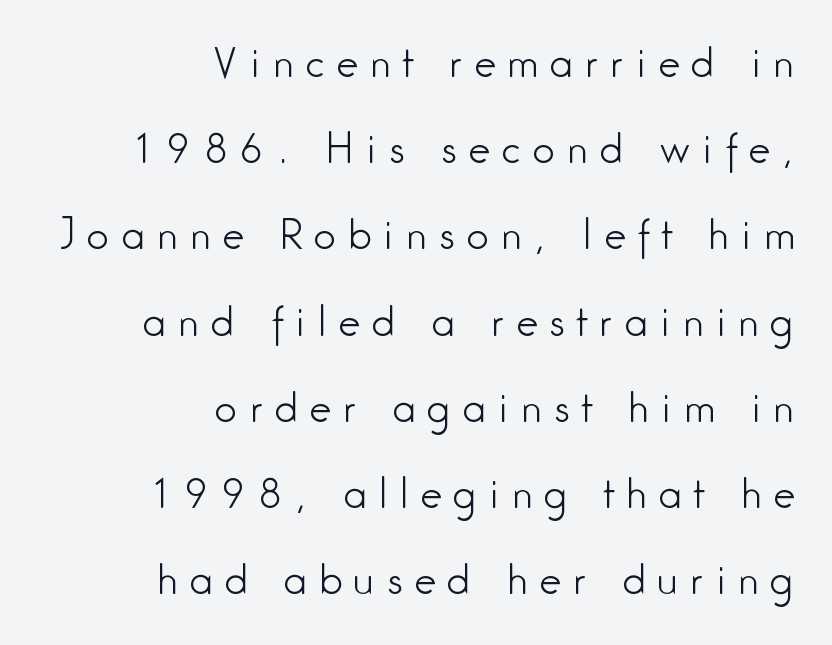
Q: Is the text bold? A: No.
Q: Is the text italic (slanted)? A: No, it is upright.
Q: Is the typeface a serif or a sans-serif typeface? A: Sans-serif.
Q: Is the text underlined? A: No.
Q: How is the paragraph aligned? A: Right-aligned.
Q: Is the spacing between letters normal or unusually wide? A: Unusually wide.
Q: Is the spacing between lines tight, normal or loose? A: Loose.
Q: Width (condensed, normal, or wide)? A: Condensed.
Q: Stroke contrast? A: Low.
Q: x-height? A: Medium.
Q: Monospaced? A: No.
